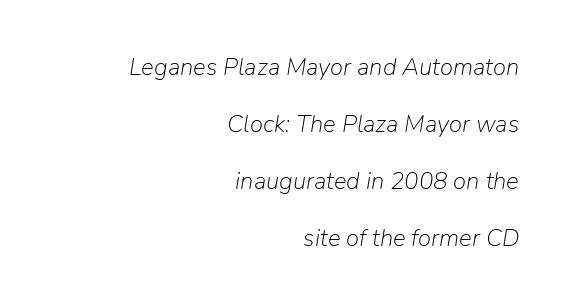
{"italic": "yes", "lean": "right", "slant_degrees": 9, "bold": "no", "underline": "no", "align": "right", "line_spacing": "loose", "line_spacing_ratio": 2.37, "letter_spacing": "normal", "letter_spacing_em": 0.0, "glyph_px": 24}
